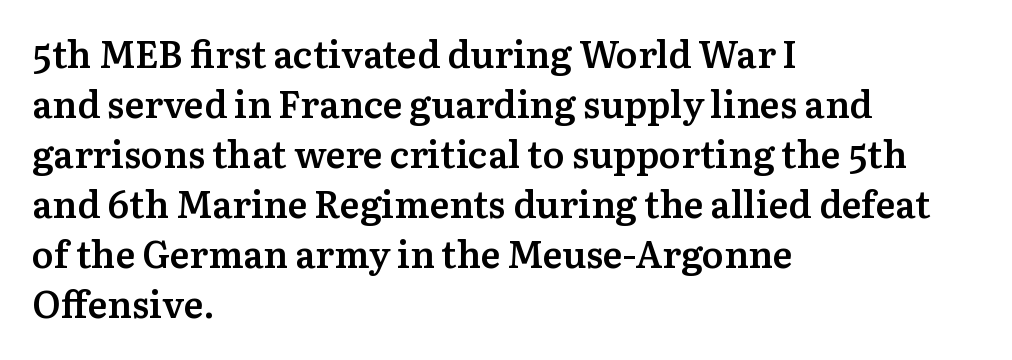
{"serif": "yes", "italic": "no", "bold": "semi", "weight": "semibold", "width": "normal", "stroke_contrast": "medium", "x_height": "medium", "monospaced": "no", "underline": "no", "align": "left", "line_spacing": "normal", "line_spacing_ratio": 1.35, "letter_spacing": "normal", "letter_spacing_em": 0.0, "glyph_px": 37}
